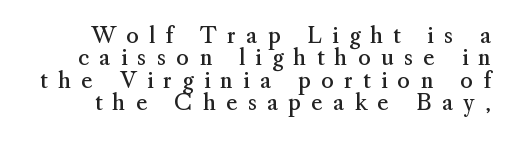
Q: Is the text bold? A: No.
Q: Is the text italic (slanted)? A: No, it is upright.
Q: Is the text underlined? A: No.
Q: Is the spacing between letters normal or unusually wide? A: Unusually wide.
Q: Is the spacing between lines tight, normal or loose? A: Tight.
